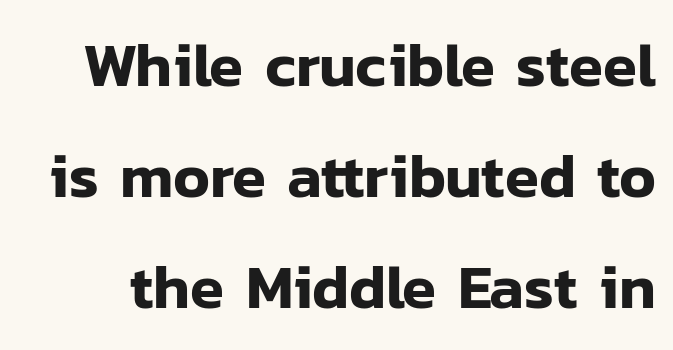
The image shows 62 px sans-serif type, upright; set line spacing 1.79x, normal letter spacing, not underlined; low stroke contrast and a medium x-height.
